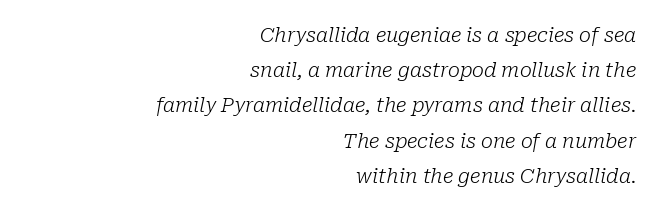
The image shows 20 px text type, italic (leaning right); set right-aligned, line spacing 1.76x, normal letter spacing, not underlined.
